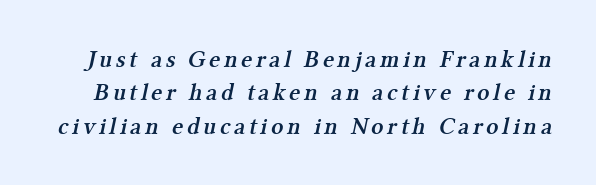
{"bold": "semi", "underline": "no", "line_spacing": "normal", "line_spacing_ratio": 1.39, "glyph_px": 24}
